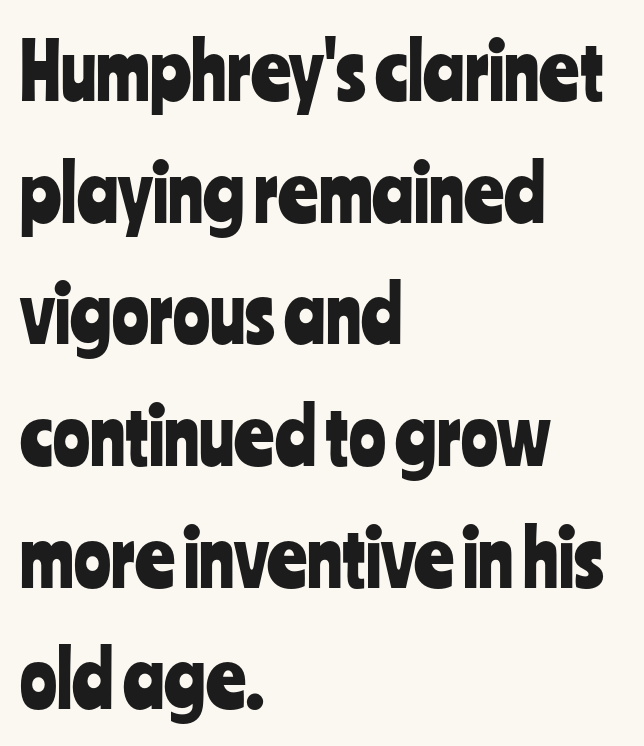
{"serif": "no", "italic": "no", "width": "condensed", "stroke_contrast": "low", "x_height": "medium", "monospaced": "no", "underline": "no", "align": "left", "line_spacing": "normal", "line_spacing_ratio": 1.58, "letter_spacing": "normal", "letter_spacing_em": 0.0, "glyph_px": 77}
